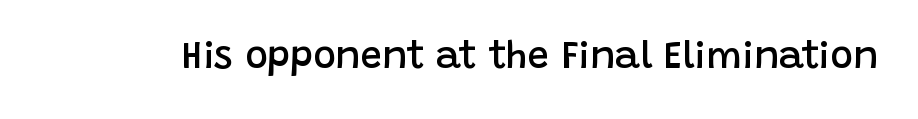
Beneath every word, the page is bare. Firm but not heavy-handed strokes: this text is semibold. Varying glyph widths throughout — classic text-font behaviour. Standard letterfit; no display-style spreading of the glyphs. The lettering stays uniformly vertical, giving the passage a roman look. Is this a sans? Yes — the strokes have no serifs.
